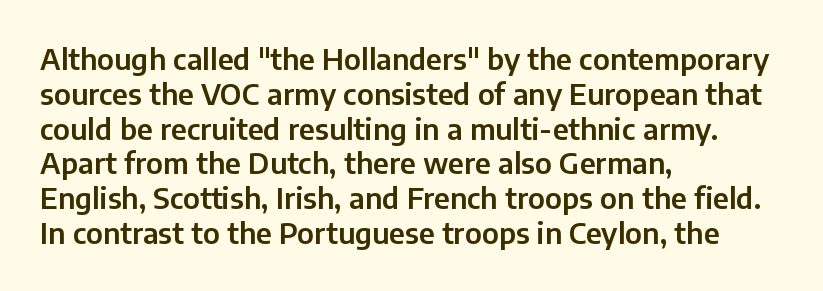
The rendering uses natural spacing where letterforms have individual widths. Alignment: flush left. Does the lettering tilt? It doesn't — this is upright. The face used here is rendered with its standard letterfit.
